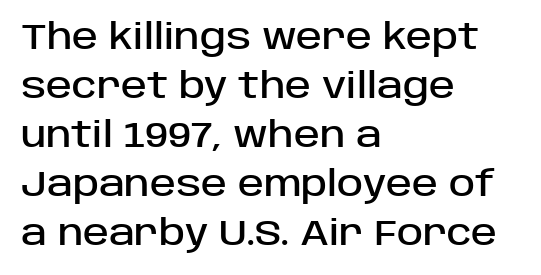
Unmarked baselines from the first word to the last. Posture: upright roman. Is this a sans? Yes — the strokes have no serifs. Compared with a centered layout, this one pins lines to the left instead. Character widths vary here, with narrow letters taking less room than wide ones. How would I describe the line gaps? Plain and ordinary.
